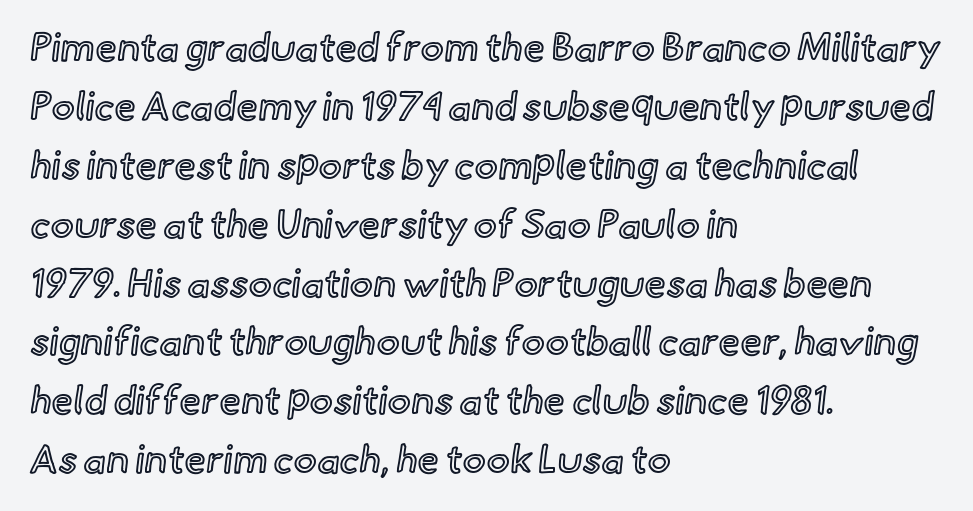
Q: Is the text italic (slanted)? A: Yes.
Q: Is the text underlined? A: No.
Q: How is the paragraph aligned? A: Left-aligned.
Q: Is the spacing between letters normal or unusually wide? A: Normal.
Q: Is the spacing between lines tight, normal or loose? A: Normal.
Q: Width (condensed, normal, or wide)? A: Normal.
Q: x-height? A: Small.
Q: Monospaced? A: No.
